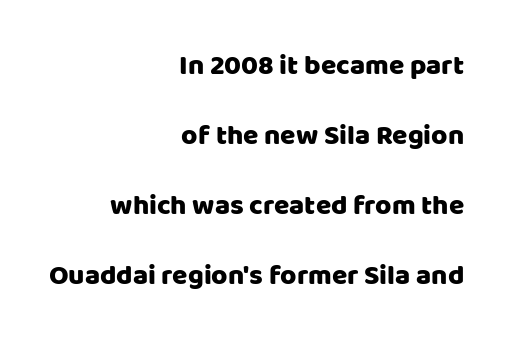
The type sits square on the baseline with zero lean. What kind of face is this? One without serifs — a sans. These lines are rendered in a variable-pitch font. Underlining? Definitely not there. The letterforms sit shoulder to shoulder at normal distance. Horizontal bands of white between lines are thick stripes.
